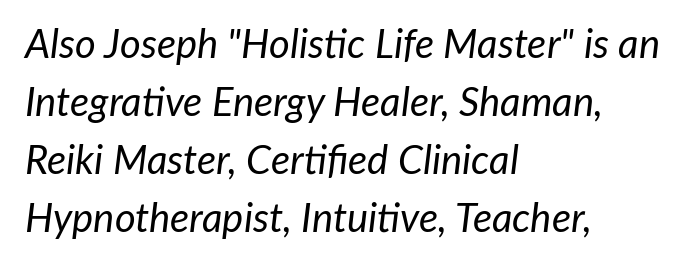
Q: Is the text bold? A: No.
Q: Is the text italic (slanted)? A: Yes, it leans right by about 7 degrees.
Q: Is the text underlined? A: No.
Q: How is the paragraph aligned? A: Left-aligned.
Q: Is the spacing between letters normal or unusually wide? A: Normal.
Q: Is the spacing between lines tight, normal or loose? A: Normal.
Q: Width (condensed, normal, or wide)? A: Normal.
Q: Stroke contrast? A: Low.
Q: x-height? A: Medium.
Q: Monospaced? A: No.
